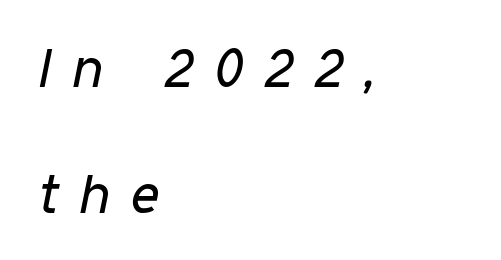
Q: Is the text bold? A: No.
Q: Is the text italic (slanted)? A: Yes, it leans right by about 11 degrees.
Q: Is the text underlined? A: No.
Q: How is the paragraph aligned? A: Left-aligned.
Q: Is the spacing between letters normal or unusually wide? A: Unusually wide.
Q: Is the spacing between lines tight, normal or loose? A: Loose.
Q: Width (condensed, normal, or wide)? A: Condensed.
Q: Stroke contrast? A: Low.
Q: x-height? A: Medium.
Q: Monospaced? A: No.
